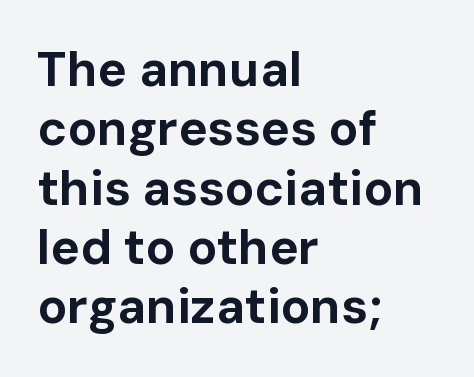
Q: Is the text bold? A: Yes.
Q: Is the text italic (slanted)? A: No, it is upright.
Q: Is the typeface a serif or a sans-serif typeface? A: Sans-serif.
Q: Is the text underlined? A: No.
Q: How is the paragraph aligned? A: Left-aligned.
Q: Is the spacing between letters normal or unusually wide? A: Normal.
Q: Width (condensed, normal, or wide)? A: Normal.
Q: Stroke contrast? A: Low.
Q: x-height? A: Medium.
Q: Monospaced? A: No.
